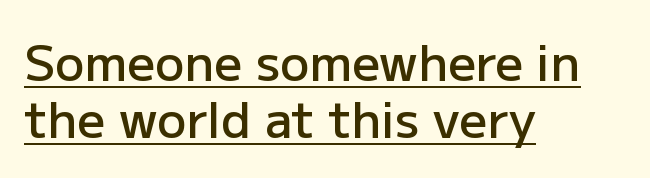
Q: Is the text bold? A: Semi-bold.
Q: Is the text italic (slanted)? A: No, it is upright.
Q: Is the typeface a serif or a sans-serif typeface? A: Sans-serif.
Q: Is the text underlined? A: Yes.
Q: How is the paragraph aligned? A: Left-aligned.
Q: Is the spacing between letters normal or unusually wide? A: Normal.
Q: Width (condensed, normal, or wide)? A: Normal.
Q: Stroke contrast? A: Low.
Q: x-height? A: Medium.
Q: Monospaced? A: No.
